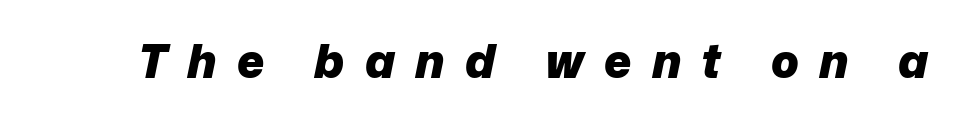
A typesetter would call this heavily tracked-out type. Heft: maximum for text — a bold. Here the designer chose a conventional face with non-uniform glyph widths. The specimen reads as italic at a glance.
